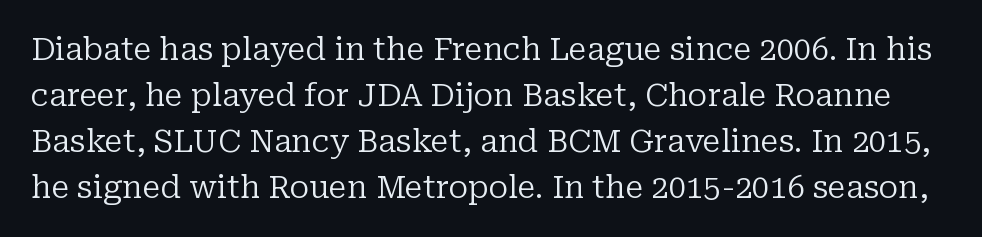
{"serif": "yes", "italic": "no", "bold": "no", "weight": "regular", "width": "normal", "stroke_contrast": "low", "x_height": "medium", "monospaced": "no", "underline": "no", "line_spacing": "normal", "line_spacing_ratio": 1.48, "letter_spacing": "normal", "letter_spacing_em": 0.0, "glyph_px": 31}
